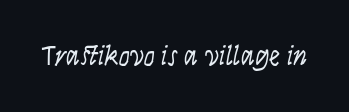
Q: Is the text bold? A: No.
Q: Is the text italic (slanted)? A: Yes.
Q: Is the typeface a serif or a sans-serif typeface? A: Sans-serif.
Q: Is the text underlined? A: No.
Q: Is the spacing between letters normal or unusually wide? A: Normal.
Q: Width (condensed, normal, or wide)? A: Condensed.
Q: Stroke contrast? A: Low.
Q: x-height? A: Large.
Q: Monospaced? A: No.
